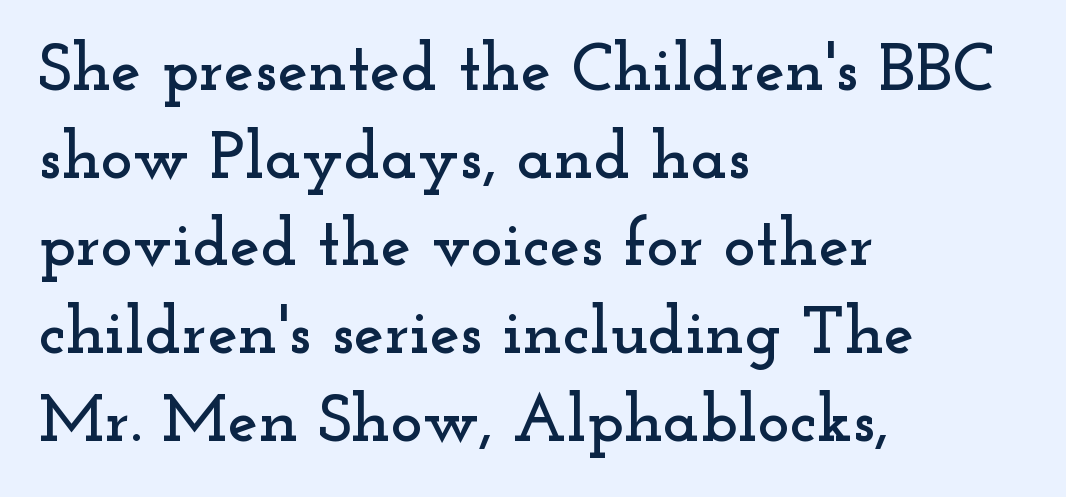
{"serif": "yes", "italic": "no", "width": "wide", "stroke_contrast": "low", "x_height": "small", "monospaced": "no", "underline": "no", "align": "left", "line_spacing": "normal", "line_spacing_ratio": 1.29, "letter_spacing": "normal", "letter_spacing_em": 0.0, "glyph_px": 68}
